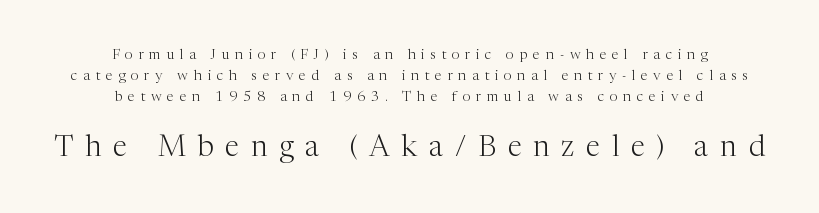
{"serif": "yes", "italic": "no", "bold": "no", "weight": "light", "width": "normal", "stroke_contrast": "medium", "x_height": "medium", "monospaced": "no", "underline": "no", "align": "center", "line_spacing": "normal", "line_spacing_ratio": 1.5, "letter_spacing": "wide", "letter_spacing_em": 0.41, "larger_block": "second", "size_ratio": 2.07, "glyph_px": 29}
